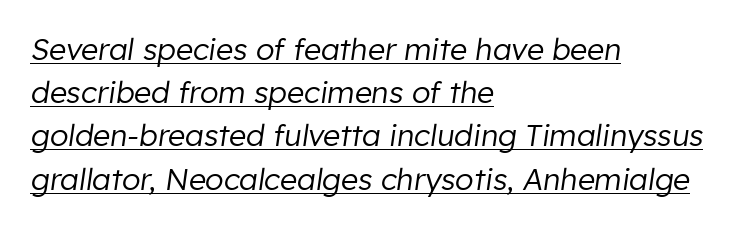
{"italic": "yes", "lean": "right", "slant_degrees": 8, "bold": "no", "weight": "regular", "width": "normal", "stroke_contrast": "low", "x_height": "medium", "monospaced": "no", "underline": "yes", "align": "left", "line_spacing": "normal", "line_spacing_ratio": 1.44, "letter_spacing": "normal", "letter_spacing_em": 0.0, "glyph_px": 30}
